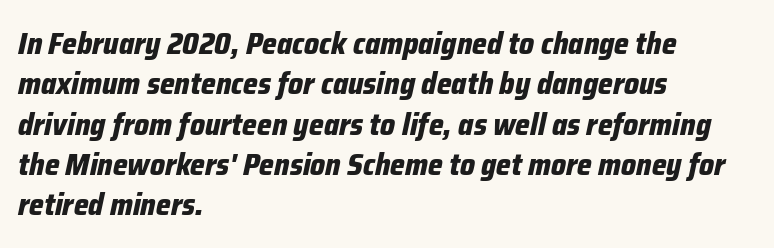
{"italic": "yes", "lean": "right", "slant_degrees": 12, "bold": "yes", "weight": "bold", "width": "condensed", "stroke_contrast": "low", "x_height": "medium", "monospaced": "no", "underline": "no", "align": "left", "line_spacing": "normal", "line_spacing_ratio": 1.3, "letter_spacing": "normal", "letter_spacing_em": 0.0, "glyph_px": 31}
